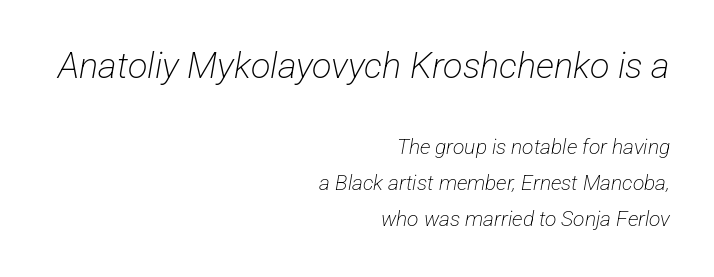
These lines are rendered in a variable-pitch font. Glyph-to-glyph distance matches everyday printed text. Larger block? The one above; the one below is distinctly smaller. Serif or sans? Sans — the stroke terminals are bare. Descender tails drop into unmarked territory.
